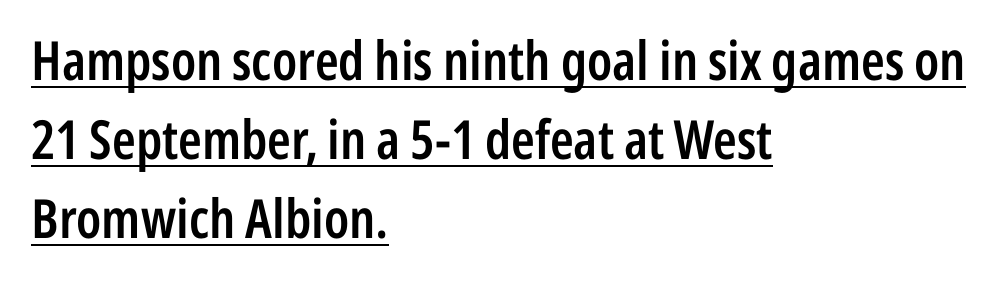
Inter-character spacing is left at the font's built-in metrics. One-word summary of the alignment: left. I'd describe the lettering as semibold — firm but not a full bold. Compared with undecorated copy, this sample adds a rule below the words.
